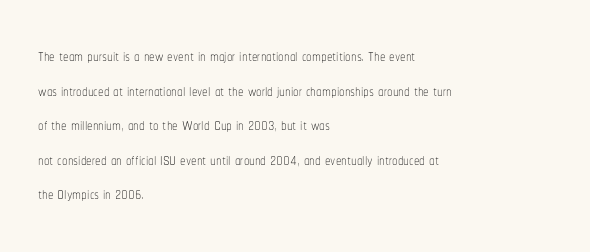
{"italic": "no", "bold": "no", "underline": "no", "align": "left", "line_spacing": "normal", "line_spacing_ratio": 1.57, "letter_spacing": "normal", "letter_spacing_em": 0.0, "glyph_px": 22}
